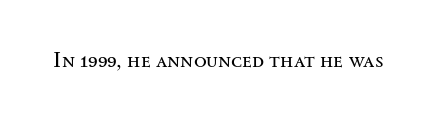
The passage shown is not underscored anywhere. The font's upright variant was chosen for this text. Stems here are at most as thick as an everyday book face. Observe the ordinary spacing: letters are neighbours, not strangers.
